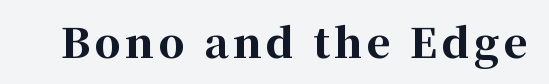
{"serif": "yes", "italic": "no", "bold": "yes", "weight": "bold", "width": "normal", "stroke_contrast": "high", "x_height": "medium", "monospaced": "no", "underline": "no", "glyph_px": 41}
